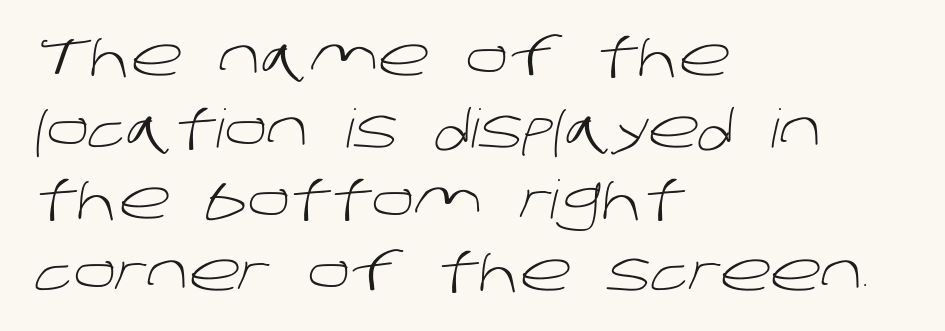
Every row of glyphs begins at an identical x-position on the left. The characters are drawn with everyday or finer stroke widths. The font family rendered here belongs to the sans-serif group. Descenders hang freely into open space.
